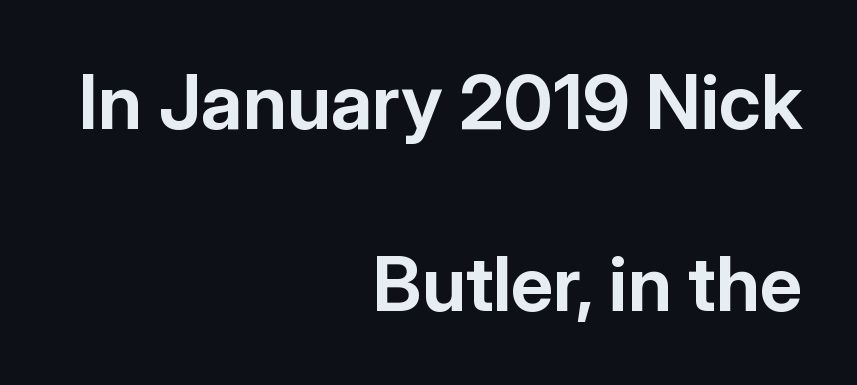
{"serif": "no", "italic": "no", "bold": "yes", "weight": "bold", "width": "normal", "stroke_contrast": "low", "x_height": "medium", "monospaced": "no", "underline": "no", "align": "right", "line_spacing": "loose", "line_spacing_ratio": 2.39, "letter_spacing": "normal", "letter_spacing_em": 0.0, "glyph_px": 76}
